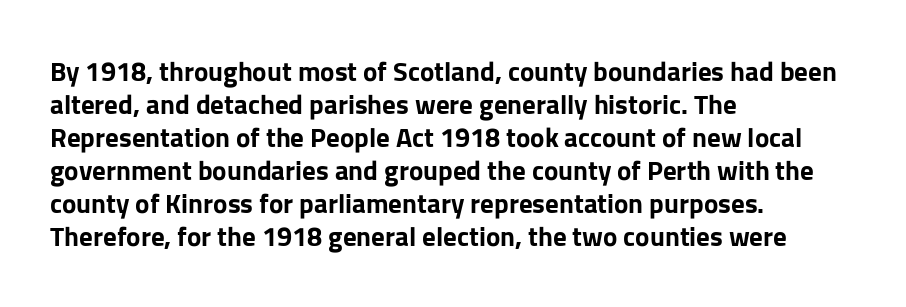
The image shows 27 px bold type, upright; set left-aligned, line spacing 1.22x, normal letter spacing, not underlined.
